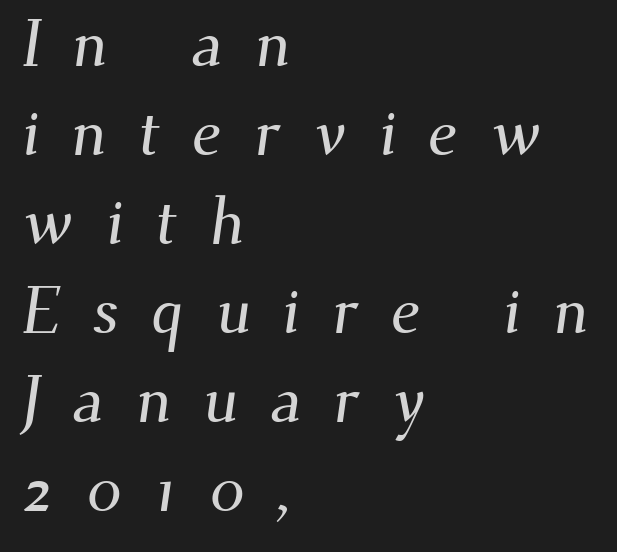
The image shows 65 px serif type; set left-aligned, normal line spacing (1.37x), unusually wide letter spacing (+0.49 em), not underlined; medium stroke contrast and a small x-height.
